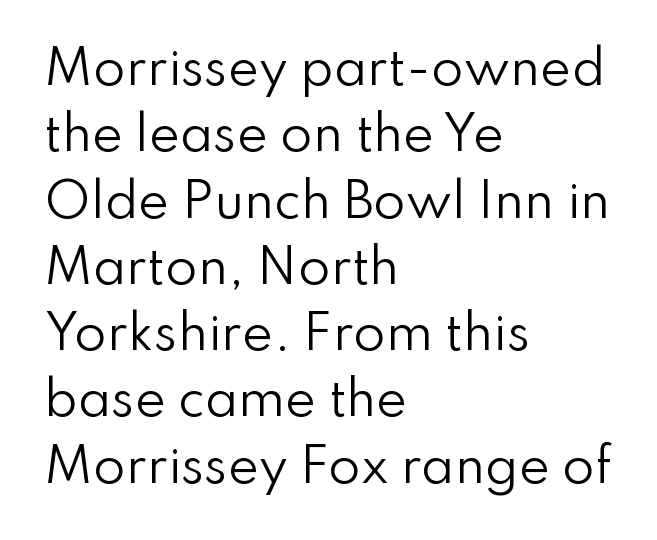
The image shows 47 px regular-weight sans-serif type, upright; set left-aligned, normal line spacing (1.41x), normal letter spacing, not underlined; low stroke contrast and a small x-height.
